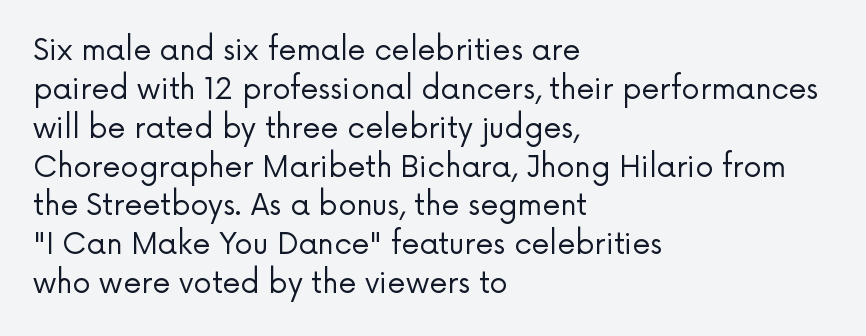
Q: Is the text bold? A: No.
Q: Is the text italic (slanted)? A: No, it is upright.
Q: Is the typeface a serif or a sans-serif typeface? A: Sans-serif.
Q: Is the text underlined? A: No.
Q: How is the paragraph aligned? A: Left-aligned.
Q: Is the spacing between letters normal or unusually wide? A: Normal.
Q: Is the spacing between lines tight, normal or loose? A: Normal.
Q: Width (condensed, normal, or wide)? A: Normal.
Q: Stroke contrast? A: Low.
Q: x-height? A: Medium.
Q: Monospaced? A: No.
